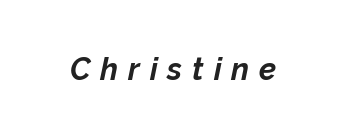
{"italic": "yes", "lean": "right", "slant_degrees": 12, "bold": "yes", "weight": "bold", "width": "normal", "stroke_contrast": "low", "x_height": "medium", "monospaced": "no", "underline": "no", "letter_spacing": "wide", "letter_spacing_em": 0.32, "glyph_px": 31}
